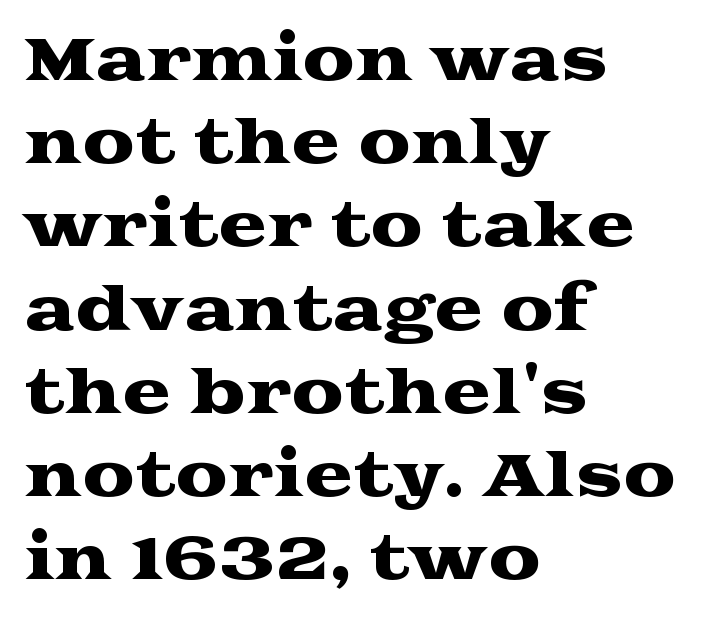
{"serif": "yes", "italic": "no", "width": "wide", "stroke_contrast": "medium", "x_height": "medium", "monospaced": "no", "underline": "no", "align": "left", "line_spacing": "normal", "line_spacing_ratio": 1.41, "letter_spacing": "normal", "letter_spacing_em": 0.0, "glyph_px": 59}
